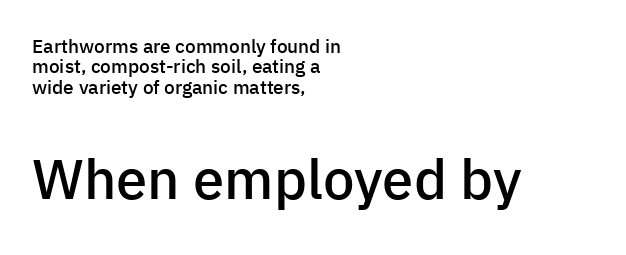
The image shows 56 px semibold sans-serif type, upright; set left-aligned, tight line spacing (1.07x), normal letter spacing, not underlined; the second (bottom) block is 2.95x larger; low stroke contrast and a medium x-height.
